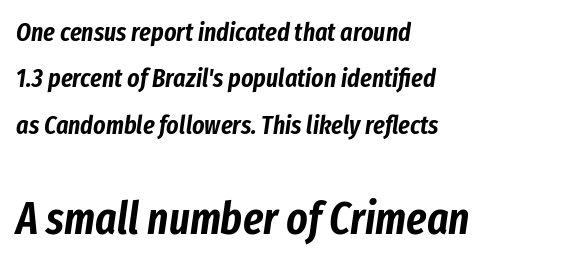
These lines were composed using italics. Here the designer chose a conventional face with non-uniform glyph widths. Any mark beneath the type? The region is blank. Scale increases going downward across the two blocks. The setting favours the left margin, as ordinary paragraphs usually do.
